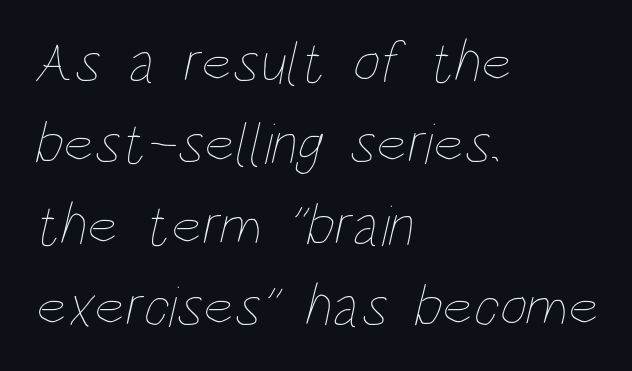
Glance below the letters and you will spot only blank space. Weight: regular or lighter. Evenly set lines give the paragraph a standard silhouette. Tracking value appears to be zero — textbook default spacing. A typesetter would call this proportional, since set widths differ per character.
